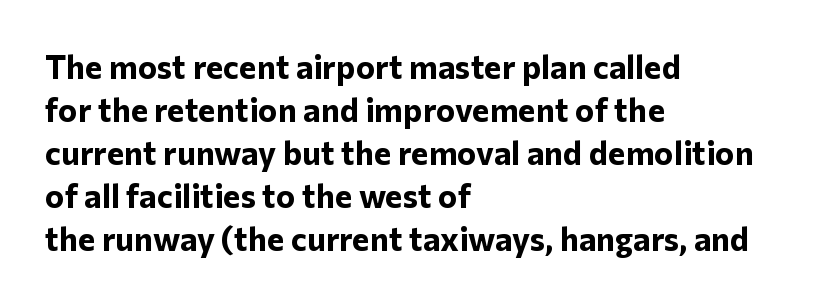
The image shows 33 px bold sans-serif type, upright; set left-aligned, normal line spacing (1.3x), normal letter spacing, not underlined; low stroke contrast and a medium x-height.
